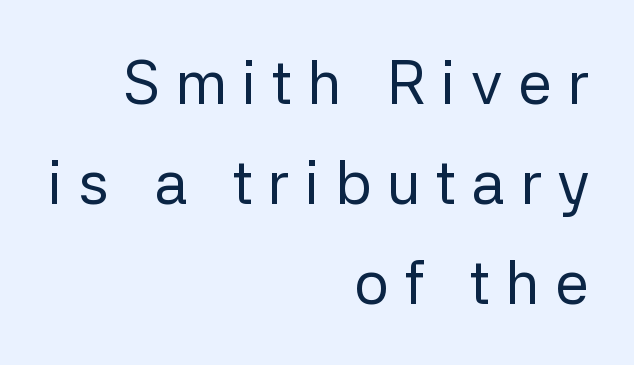
Nothing heavy about these letters — not bold at all. A typesetter would call this leading conventional body-copy spacing. The typesetter chose a ragged-left arrangement here. Does the lettering tilt? It doesn't — this is upright. You could not count columns in this text — the font is proportionally spaced.
